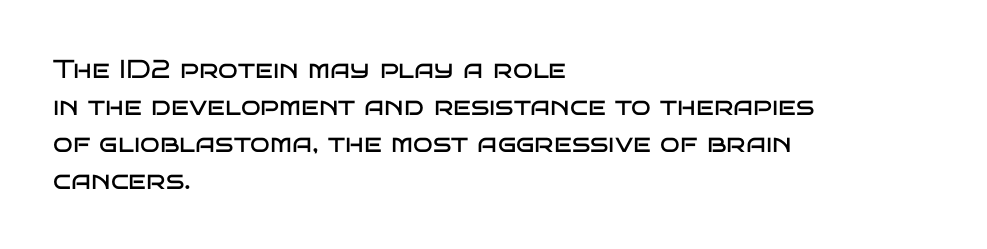
Q: Is the text bold? A: No.
Q: Is the text italic (slanted)? A: No, it is upright.
Q: Is the text underlined? A: No.
Q: How is the paragraph aligned? A: Left-aligned.
Q: Is the spacing between letters normal or unusually wide? A: Normal.
Q: Is the spacing between lines tight, normal or loose? A: Normal.
